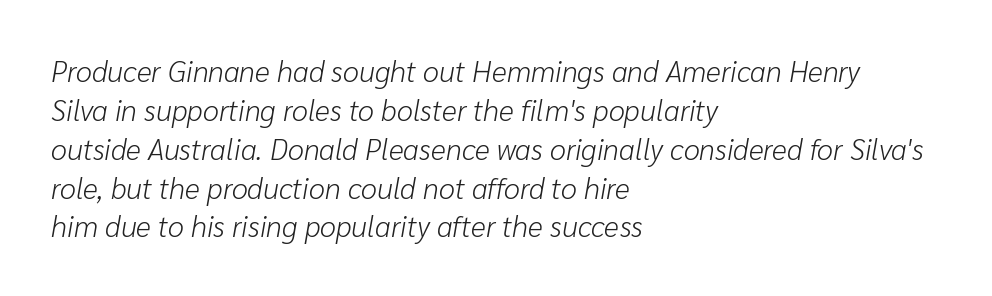
There's an unmistakable incline to the writing here. The weight tops out at a normal text grade. A classic flush-left, rag-right setting is used for this passage. Compared with typical paragraphs, the rows here are spaced about the same. The space directly below the letters is spotless. These lines are rendered in a variable-pitch font.
